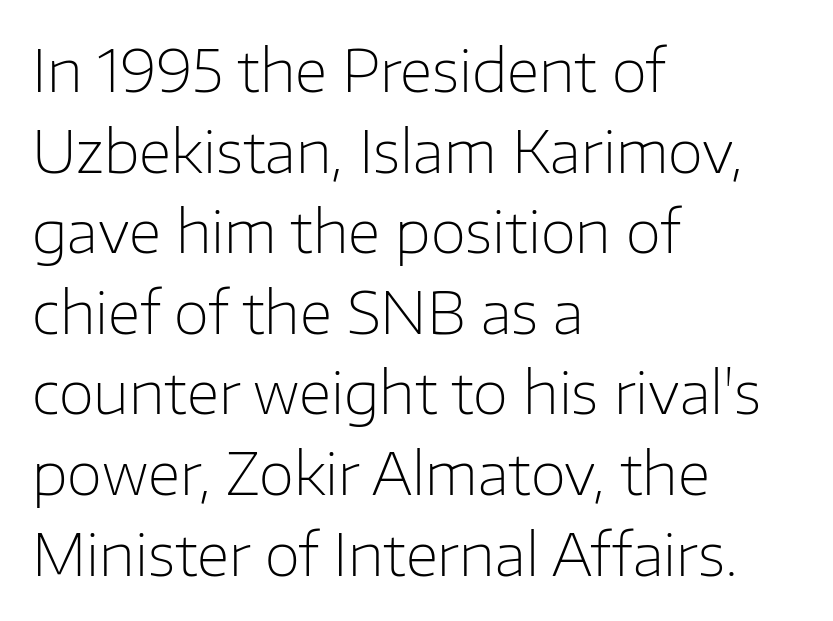
{"serif": "no", "italic": "no", "bold": "no", "weight": "light", "width": "normal", "stroke_contrast": "low", "x_height": "medium", "monospaced": "no", "underline": "no", "align": "left", "line_spacing": "normal", "line_spacing_ratio": 1.39, "letter_spacing": "normal", "letter_spacing_em": 0.0, "glyph_px": 58}
